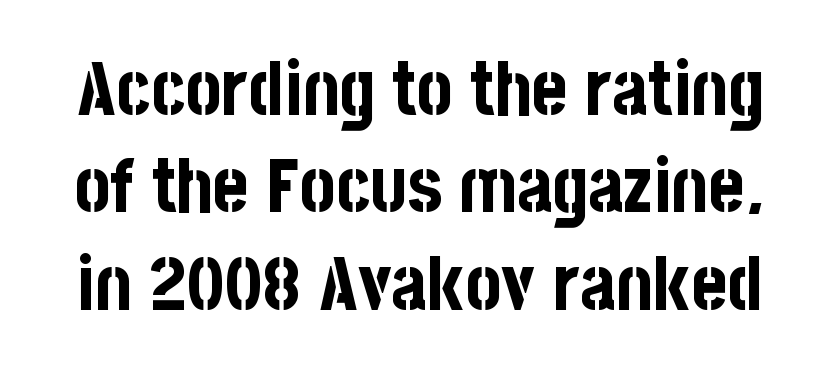
Q: Is the text bold? A: Yes.
Q: Is the text italic (slanted)? A: No, it is upright.
Q: Is the typeface a serif or a sans-serif typeface? A: Sans-serif.
Q: Is the text underlined? A: No.
Q: Is the spacing between letters normal or unusually wide? A: Normal.
Q: Is the spacing between lines tight, normal or loose? A: Normal.
Q: Width (condensed, normal, or wide)? A: Condensed.
Q: Stroke contrast? A: Low.
Q: x-height? A: Large.
Q: Monospaced? A: No.
